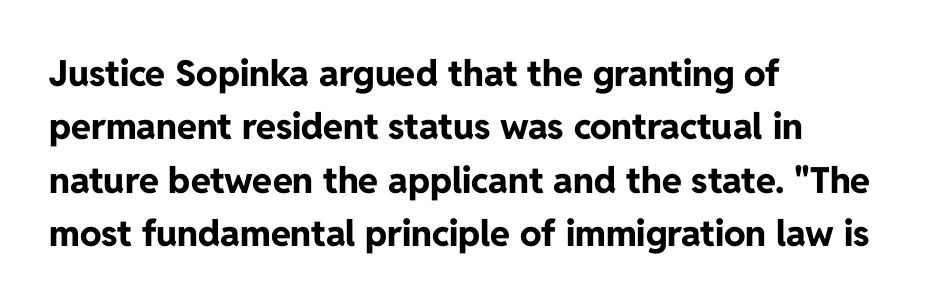
Q: Is the text bold? A: Yes.
Q: Is the text italic (slanted)? A: No, it is upright.
Q: Is the typeface a serif or a sans-serif typeface? A: Sans-serif.
Q: Is the text underlined? A: No.
Q: How is the paragraph aligned? A: Left-aligned.
Q: Is the spacing between letters normal or unusually wide? A: Normal.
Q: Is the spacing between lines tight, normal or loose? A: Normal.
Q: Width (condensed, normal, or wide)? A: Normal.
Q: Stroke contrast? A: Low.
Q: x-height? A: Medium.
Q: Monospaced? A: No.
